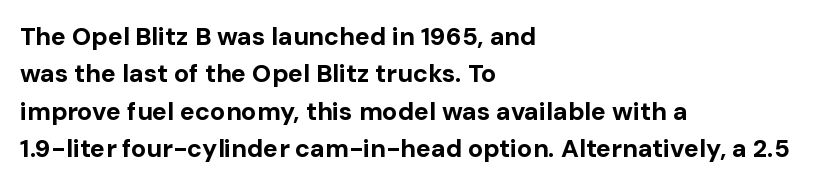
{"italic": "no", "bold": "yes", "underline": "no", "align": "left", "line_spacing": "normal", "line_spacing_ratio": 1.5, "letter_spacing": "normal", "letter_spacing_em": 0.0, "glyph_px": 25}
